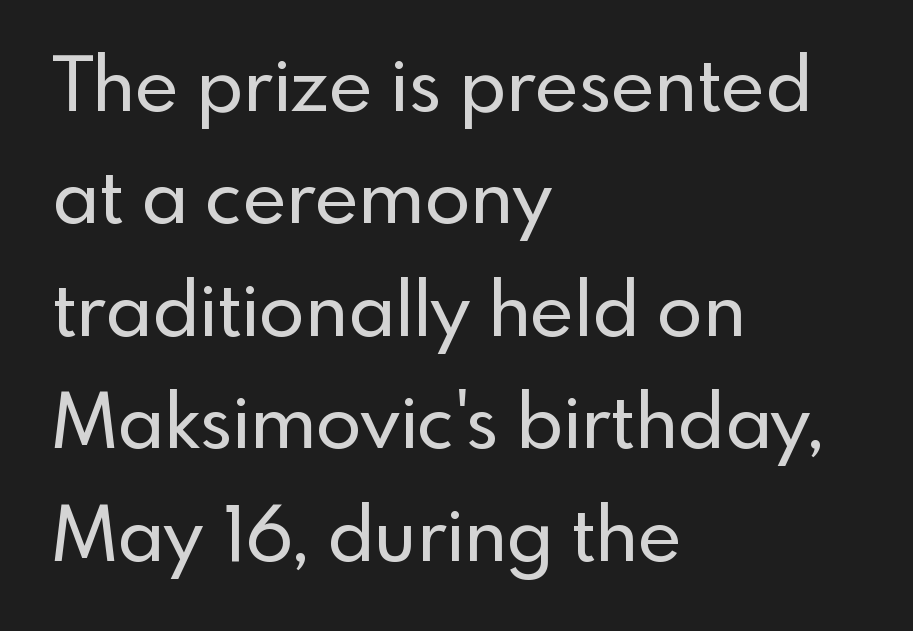
Q: Is the text italic (slanted)? A: No, it is upright.
Q: Is the typeface a serif or a sans-serif typeface? A: Sans-serif.
Q: Is the text underlined? A: No.
Q: How is the paragraph aligned? A: Left-aligned.
Q: Is the spacing between letters normal or unusually wide? A: Normal.
Q: Is the spacing between lines tight, normal or loose? A: Normal.
Q: Width (condensed, normal, or wide)? A: Normal.
Q: x-height? A: Small.
Q: Monospaced? A: No.
